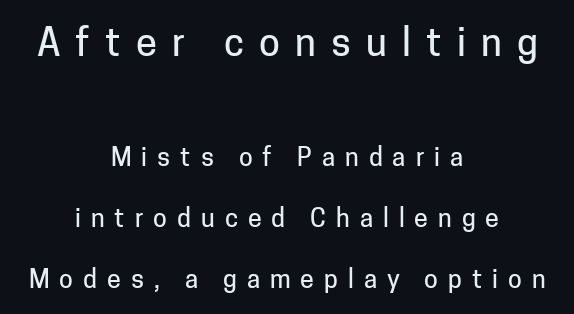
The text block is weighted toward neither margin, spreading evenly from the middle. Nope, not italic — everything's standing straight. Spacing verdict: proportional, widths tailored to each character. Classification — sans serif. One glance says open: line gaps are wider than usual.
